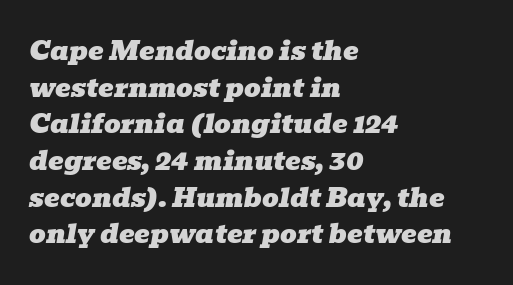
Characters follow at the spacing the type designer built in. The lettering tilts uniformly, giving the passage an italic look. Anything drawn beneath the words? Only blank space. The lines sit at an ordinary, default distance from one another. Where is the straight margin? On the left.
